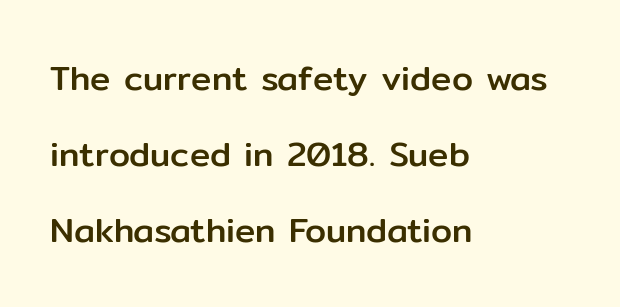
Airy leading. Observe the ordinary spacing: letters are neighbours, not strangers. The rag falls on the right side of this text block. Anything drawn beneath the words? Only blank space.
